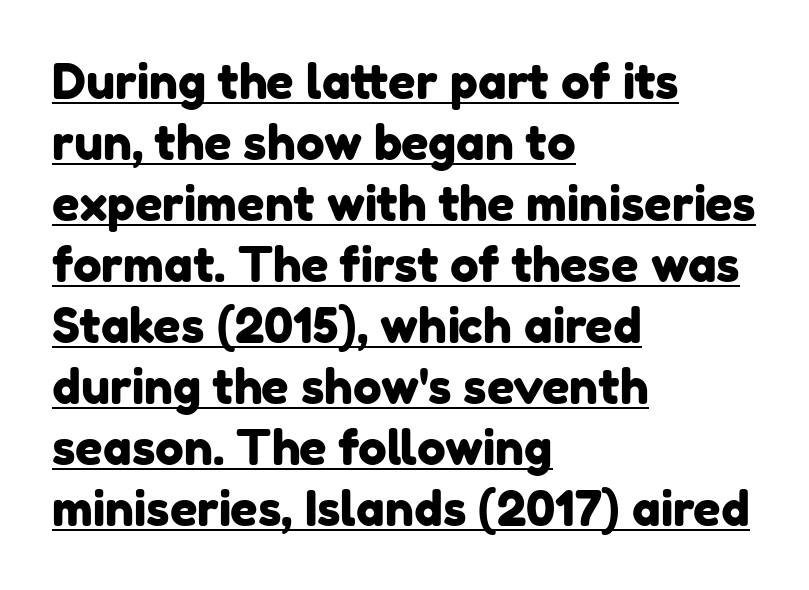
Q: Is the typeface a serif or a sans-serif typeface? A: Sans-serif.
Q: Is the text underlined? A: Yes.
Q: How is the paragraph aligned? A: Left-aligned.
Q: Is the spacing between letters normal or unusually wide? A: Normal.
Q: Is the spacing between lines tight, normal or loose? A: Normal.
Q: Width (condensed, normal, or wide)? A: Normal.
Q: Stroke contrast? A: Low.
Q: x-height? A: Medium.
Q: Monospaced? A: No.
